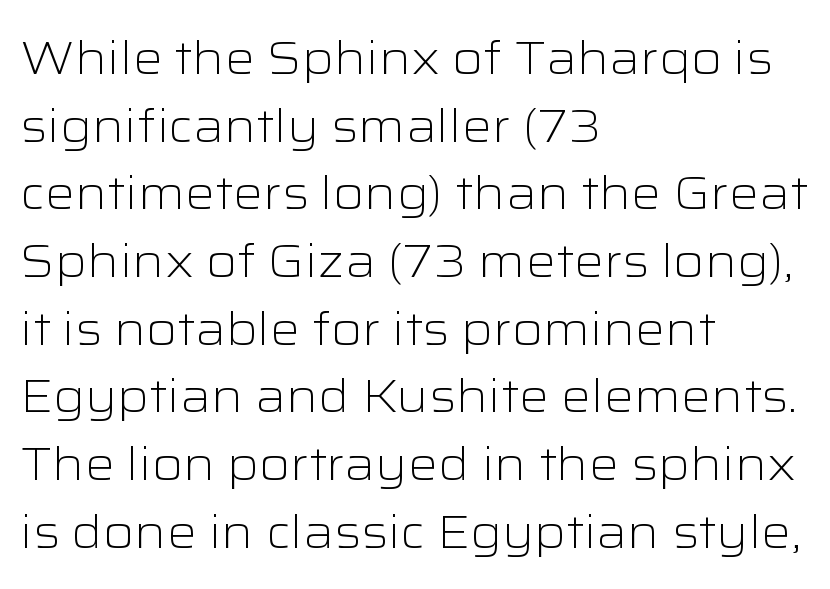
Q: Is the text bold? A: No.
Q: Is the text italic (slanted)? A: No, it is upright.
Q: Is the typeface a serif or a sans-serif typeface? A: Sans-serif.
Q: Is the text underlined? A: No.
Q: How is the paragraph aligned? A: Left-aligned.
Q: Is the spacing between letters normal or unusually wide? A: Normal.
Q: Is the spacing between lines tight, normal or loose? A: Normal.
Q: Width (condensed, normal, or wide)? A: Wide.
Q: Stroke contrast? A: Low.
Q: x-height? A: Medium.
Q: Monospaced? A: No.
